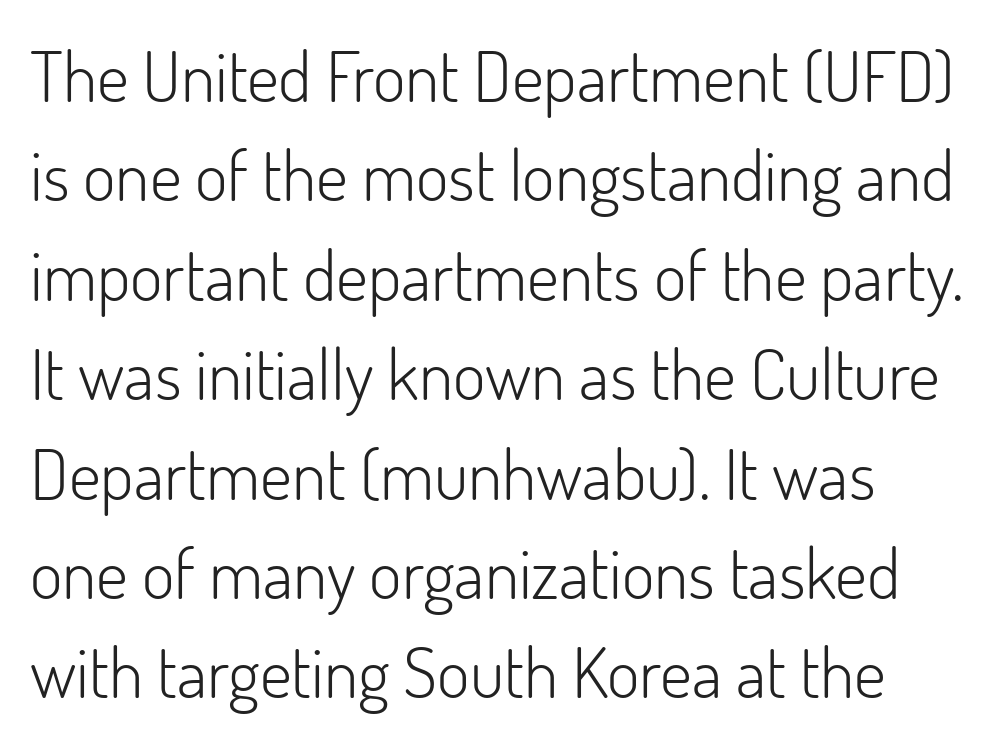
Q: Is the text bold? A: No.
Q: Is the text italic (slanted)? A: No, it is upright.
Q: Is the typeface a serif or a sans-serif typeface? A: Sans-serif.
Q: Is the text underlined? A: No.
Q: How is the paragraph aligned? A: Left-aligned.
Q: Is the spacing between letters normal or unusually wide? A: Normal.
Q: Is the spacing between lines tight, normal or loose? A: Normal.
Q: Width (condensed, normal, or wide)? A: Normal.
Q: Stroke contrast? A: Low.
Q: x-height? A: Small.
Q: Monospaced? A: No.
